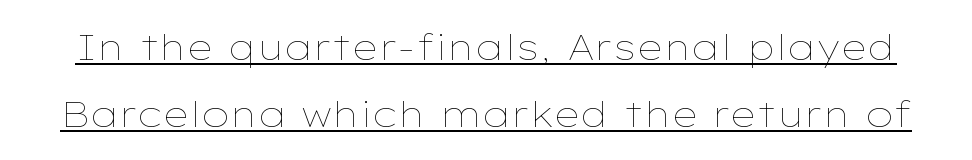
{"italic": "no", "bold": "no", "weight": "thin", "width": "wide", "stroke_contrast": "low", "x_height": "medium", "monospaced": "no", "underline": "yes", "line_spacing_ratio": 1.86, "letter_spacing": "normal", "letter_spacing_em": 0.0, "glyph_px": 36}
